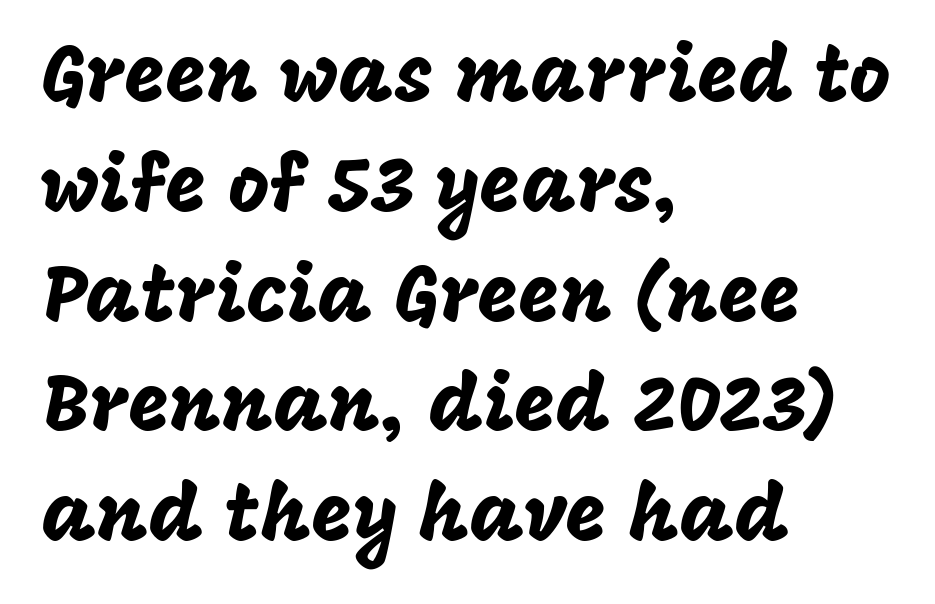
The image shows 79 px sans-serif type; set left-aligned, normal line spacing (1.39x), normal letter spacing, not underlined; low stroke contrast and a large x-height.
